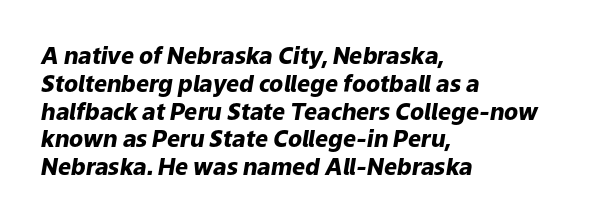
The image shows 23 px bold type, italic (leaning right); set left-aligned, line spacing 1.21x, normal letter spacing, not underlined.
